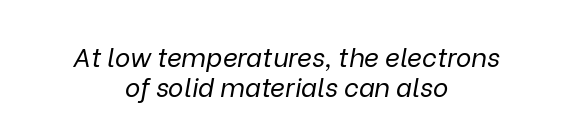
Would a proofreader flag this as italicized? Yes. Is the letter spacing exaggerated? No — it looks like the ordinary default. Weight: regular or lighter. Descender tails drop into unmarked territory.
